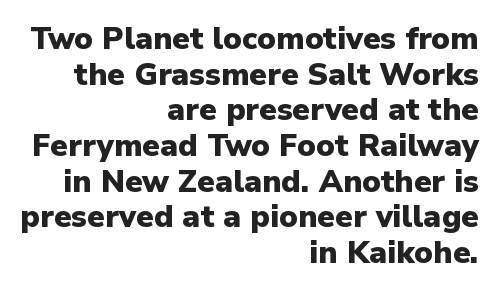
{"serif": "no", "italic": "no", "bold": "yes", "weight": "heavy", "width": "normal", "stroke_contrast": "low", "x_height": "medium", "monospaced": "no", "underline": "no", "align": "right", "line_spacing": "tight", "line_spacing_ratio": 1.15, "letter_spacing": "normal", "letter_spacing_em": 0.0, "glyph_px": 31}
